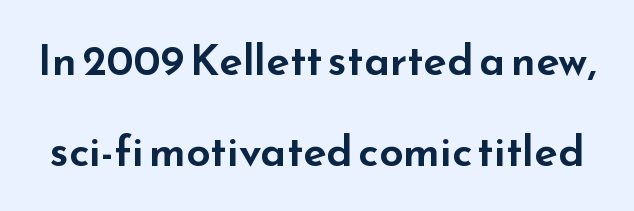
How are the letters spaced? Ordinarily, with no added tracking. Notice the wide empty band between every row — that's loose leading. No feet cap the strokes, marking this as sans-serif type. Note the varied advance widths — an 'i' is clearly narrower than an 'm'.
